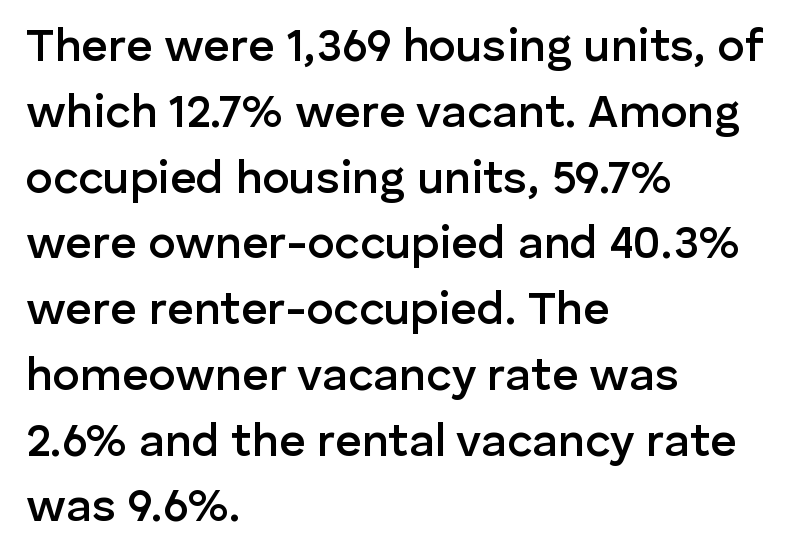
{"serif": "no", "italic": "no", "bold": "semi", "weight": "semibold", "width": "normal", "stroke_contrast": "low", "x_height": "medium", "monospaced": "no", "underline": "no", "align": "left", "line_spacing": "normal", "line_spacing_ratio": 1.43, "letter_spacing": "normal", "letter_spacing_em": 0.0, "glyph_px": 46}
